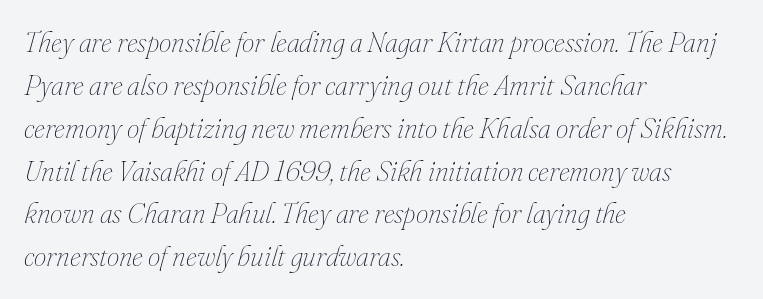
{"italic": "yes", "lean": "right", "slant_degrees": 16, "bold": "no", "weight": "thin", "width": "normal", "stroke_contrast": "medium", "x_height": "small", "monospaced": "no", "underline": "no", "align": "left", "line_spacing": "normal", "line_spacing_ratio": 1.53, "letter_spacing": "normal", "letter_spacing_em": 0.0, "glyph_px": 28}
